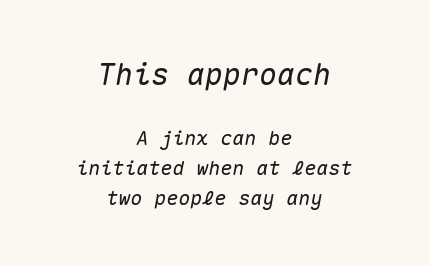
{"italic": "yes", "lean": "right", "slant_degrees": 10, "width": "normal", "stroke_contrast": "medium", "x_height": "medium", "monospaced": "yes", "underline": "no", "align": "center", "line_spacing": "normal", "line_spacing_ratio": 1.52, "letter_spacing": "normal", "letter_spacing_em": 0.0, "larger_block": "first", "size_ratio": 1.5, "glyph_px": 30}
